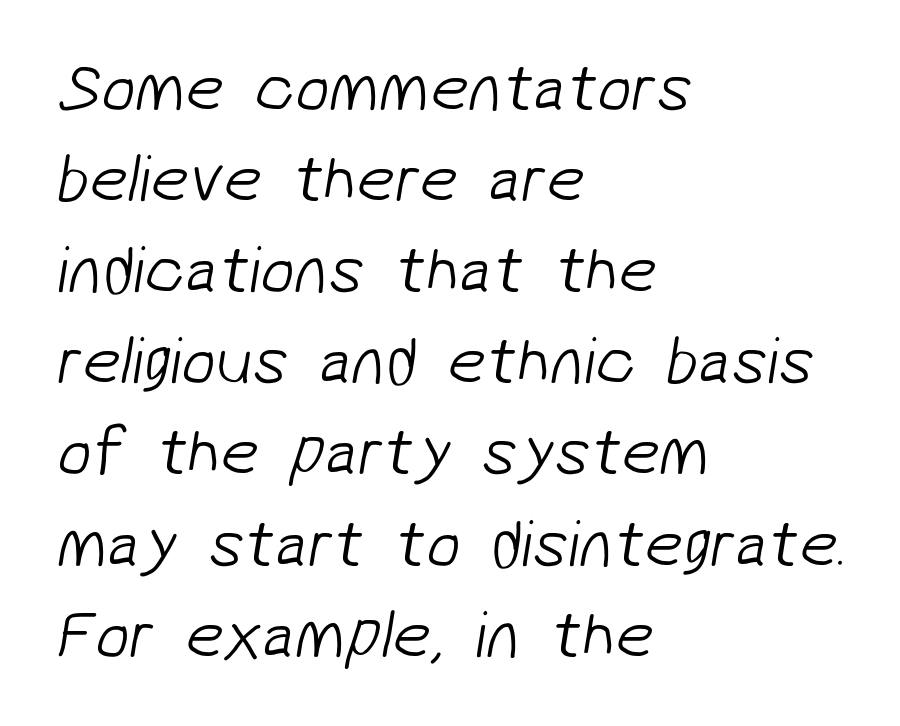
{"serif": "no", "bold": "no", "weight": "light", "width": "normal", "stroke_contrast": "low", "x_height": "medium", "monospaced": "no", "underline": "no", "align": "left", "line_spacing": "normal", "line_spacing_ratio": 1.34, "letter_spacing": "normal", "letter_spacing_em": 0.0, "glyph_px": 68}
